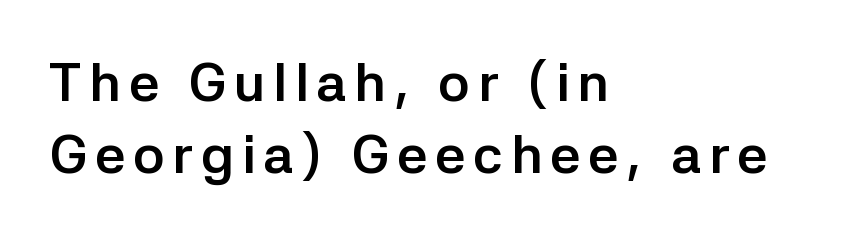
Normally led — the rows are evenly, conventionally spaced. A sans-serif font was chosen for this passage. Varying glyph widths throughout — classic text-font behaviour. Casual observation: everything's shoved over to the left. Compared with an ordinary text face, these strokes are far heavier — a full bold.
